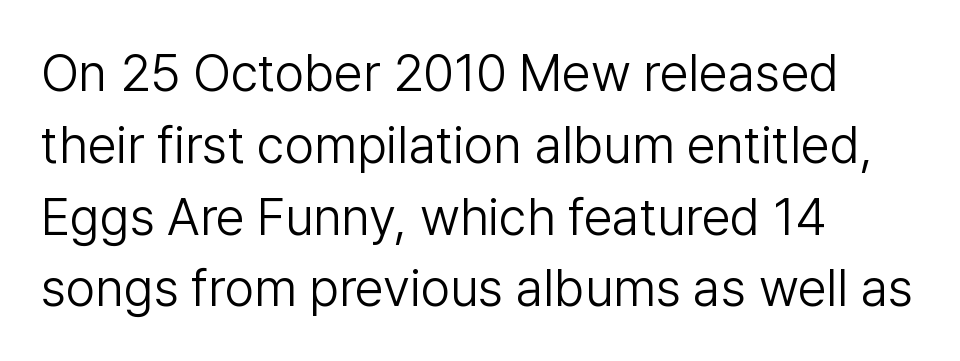
Q: Is the text bold? A: No.
Q: Is the text italic (slanted)? A: No, it is upright.
Q: Is the typeface a serif or a sans-serif typeface? A: Sans-serif.
Q: Is the text underlined? A: No.
Q: How is the paragraph aligned? A: Left-aligned.
Q: Is the spacing between letters normal or unusually wide? A: Normal.
Q: Is the spacing between lines tight, normal or loose? A: Normal.
Q: Width (condensed, normal, or wide)? A: Normal.
Q: Stroke contrast? A: Low.
Q: x-height? A: Medium.
Q: Monospaced? A: No.
